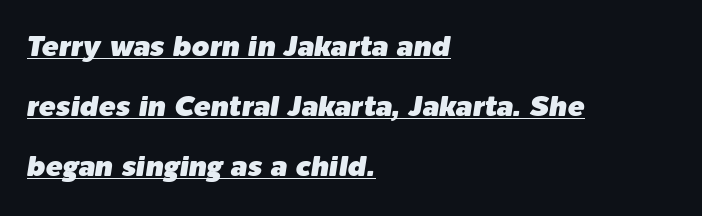
A baseline rule has been typeset under these characters. Line beginnings align vertically; line endings do not. The line-height multiplier appears high, well above default. An italicized treatment has been applied to the whole sample. The letters advance in unequal steps, a hallmark of proportional type. Tracking value appears to be zero — textbook default spacing.
